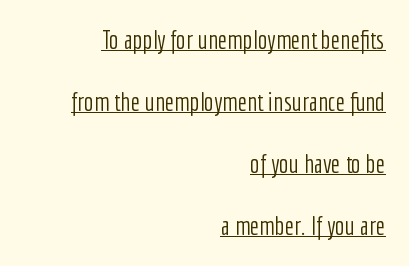
Q: Is the text bold? A: No.
Q: Is the text italic (slanted)? A: No, it is upright.
Q: Is the text underlined? A: Yes.
Q: How is the paragraph aligned? A: Right-aligned.
Q: Is the spacing between letters normal or unusually wide? A: Normal.
Q: Is the spacing between lines tight, normal or loose? A: Loose.
